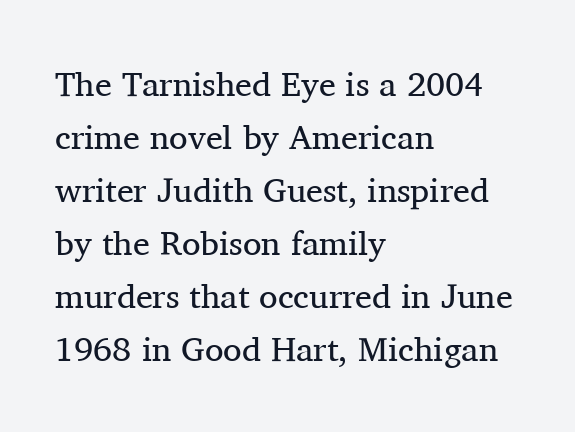
Q: Is the text bold? A: No.
Q: Is the text italic (slanted)? A: No, it is upright.
Q: Is the typeface a serif or a sans-serif typeface? A: Serif.
Q: Is the text underlined? A: No.
Q: How is the paragraph aligned? A: Left-aligned.
Q: Is the spacing between letters normal or unusually wide? A: Normal.
Q: Is the spacing between lines tight, normal or loose? A: Normal.
Q: Width (condensed, normal, or wide)? A: Normal.
Q: Stroke contrast? A: Medium.
Q: x-height? A: Medium.
Q: Monospaced? A: No.
